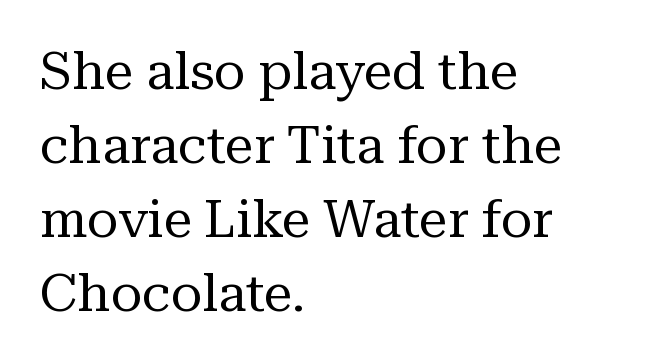
Q: Is the text bold? A: No.
Q: Is the text italic (slanted)? A: No, it is upright.
Q: Is the typeface a serif or a sans-serif typeface? A: Serif.
Q: Is the text underlined? A: No.
Q: How is the paragraph aligned? A: Left-aligned.
Q: Is the spacing between letters normal or unusually wide? A: Normal.
Q: Is the spacing between lines tight, normal or loose? A: Normal.
Q: Width (condensed, normal, or wide)? A: Normal.
Q: Stroke contrast? A: Medium.
Q: x-height? A: Medium.
Q: Monospaced? A: No.
